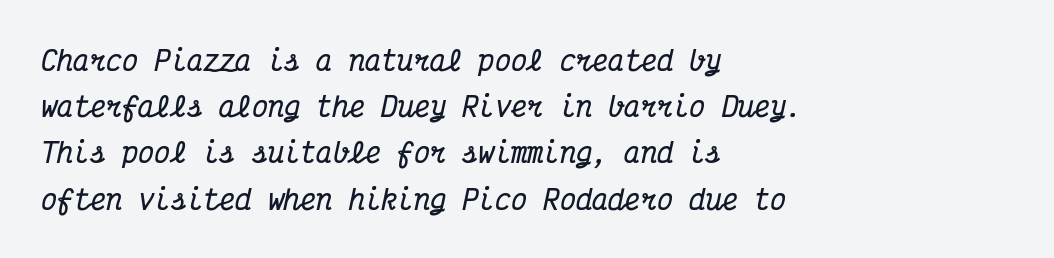
The image shows 27 px bold type, italic (leaning right); set left-aligned, line spacing 1.71x, normal letter spacing, not underlined.
